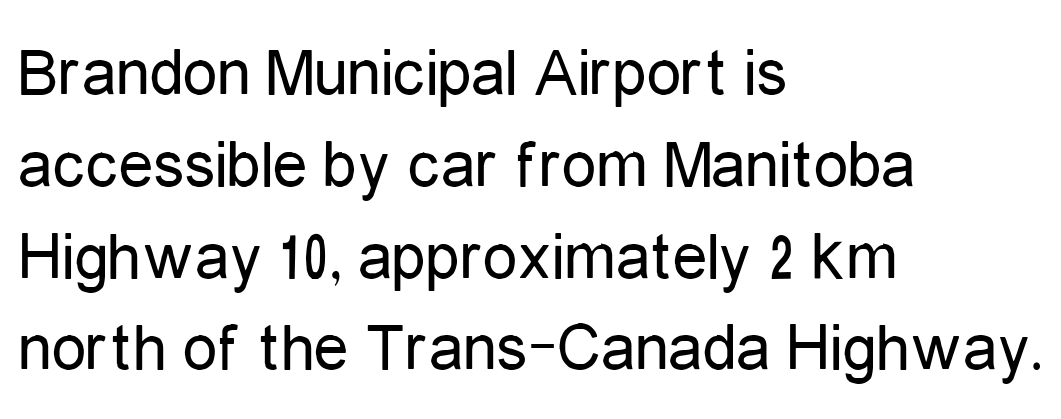
{"serif": "no", "italic": "no", "bold": "no", "weight": "regular", "width": "condensed", "stroke_contrast": "low", "x_height": "medium", "monospaced": "no", "underline": "no", "align": "left", "line_spacing": "normal", "line_spacing_ratio": 1.33, "letter_spacing": "normal", "letter_spacing_em": 0.0, "glyph_px": 69}
